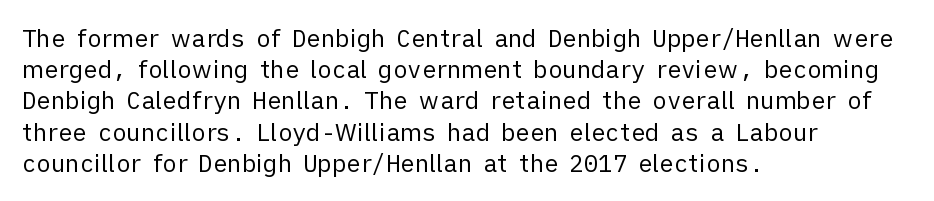
Q: Is the text bold? A: No.
Q: Is the text italic (slanted)? A: No, it is upright.
Q: Is the text underlined? A: No.
Q: How is the paragraph aligned? A: Left-aligned.
Q: Is the spacing between letters normal or unusually wide? A: Normal.
Q: Is the spacing between lines tight, normal or loose? A: Normal.
